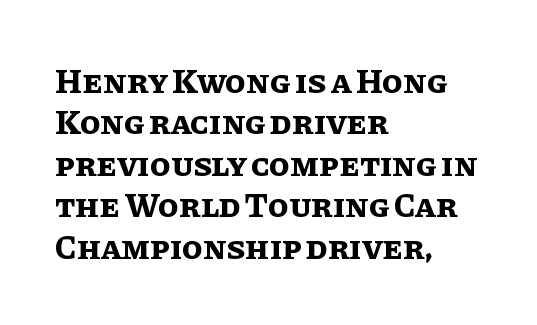
The image shows 34 px bold type, upright; set left-aligned, line spacing 1.22x, normal letter spacing, not underlined; low stroke contrast and a large x-height.
